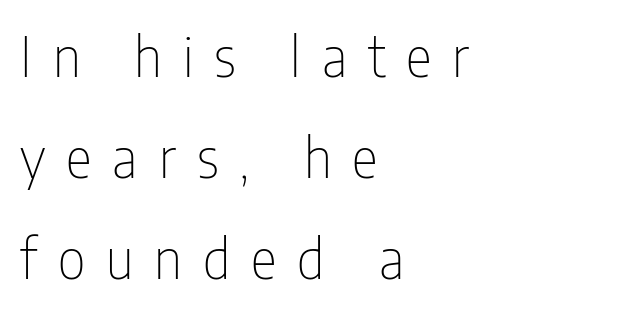
The image shows 55 px thin, condensed sans-serif type, upright; set left-aligned, line spacing 1.84x, unusually wide letter spacing (+0.38 em), not underlined; low stroke contrast and a medium x-height.
